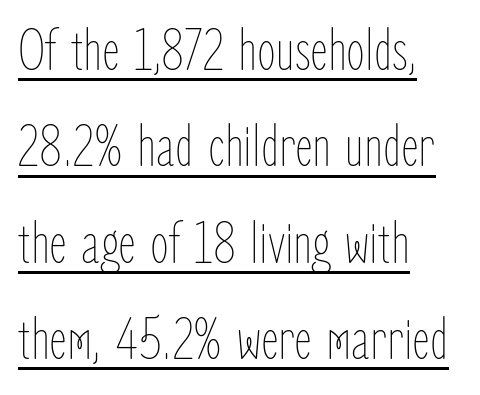
Do the characters align in a grid? No, the font is proportional. Italic: no, the glyphs are upright roman. The rendering uses a moderate line-height, typical for paragraphs. Is the block centered? No — it sits flush against the left margin.
